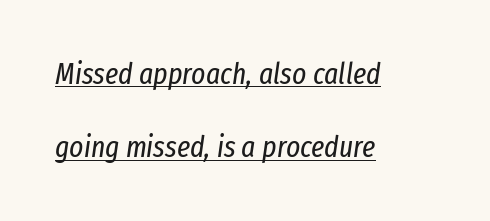
Q: Is the text bold? A: No.
Q: Is the text italic (slanted)? A: Yes, it leans right by about 8 degrees.
Q: Is the text underlined? A: Yes.
Q: How is the paragraph aligned? A: Left-aligned.
Q: Is the spacing between letters normal or unusually wide? A: Normal.
Q: Is the spacing between lines tight, normal or loose? A: Loose.
Q: Width (condensed, normal, or wide)? A: Condensed.
Q: Stroke contrast? A: Low.
Q: x-height? A: Medium.
Q: Monospaced? A: No.
